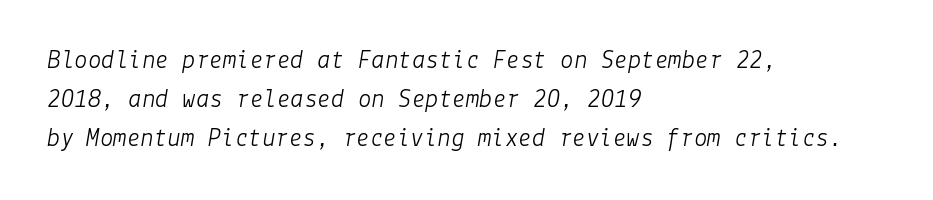
Which margin do the lines hug? The left one — the right edge is uneven. In terms of letterspacing, this is plain default setting. A typesetter would call this leading conventional body-copy spacing. If you drew a line through each stem, it would be angled. Summary of weight: not heavy and not bold. Type without underlining.
